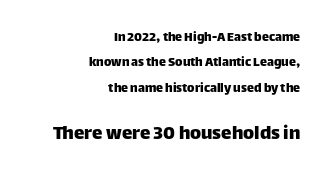
Does extra space separate the letters? No, they use regular spacing. Characters remain perfectly vertical along every line. Does the bottom block carry the larger type? Yes, it does. This rendering uses right alignment, leaving the left contour irregular. Check under the words: just untouched page.
